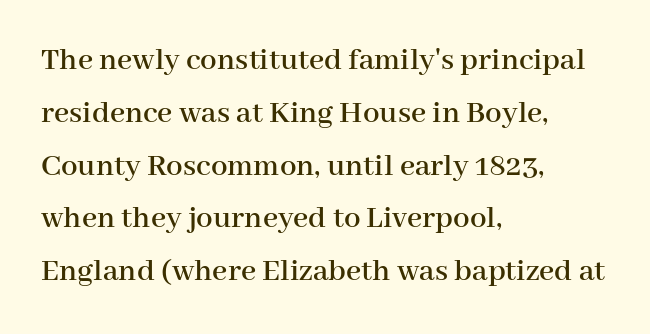
The image shows 33 px serif type, upright; set left-aligned, normal line spacing (1.6x), normal letter spacing, not underlined; high stroke contrast and a medium x-height.
